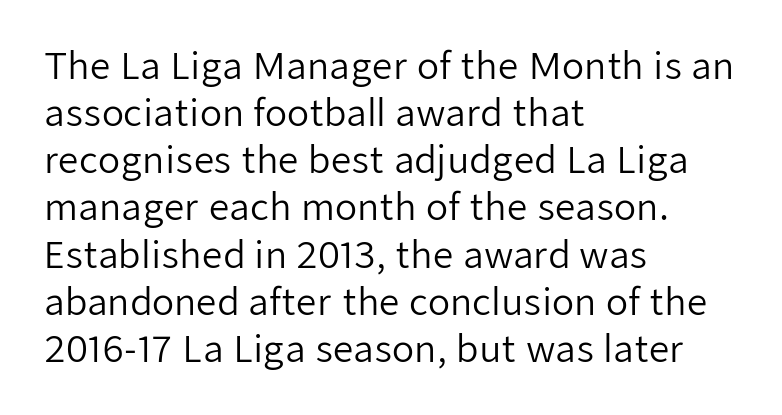
{"serif": "no", "italic": "no", "bold": "no", "weight": "regular", "width": "normal", "stroke_contrast": "low", "x_height": "medium", "monospaced": "no", "underline": "no", "align": "left", "line_spacing": "normal", "line_spacing_ratio": 1.31, "letter_spacing": "normal", "letter_spacing_em": 0.0, "glyph_px": 36}
